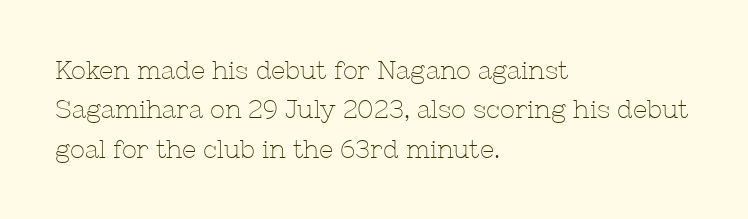
{"italic": "no", "bold": "no", "underline": "no", "align": "left", "line_spacing": "normal", "line_spacing_ratio": 1.58, "letter_spacing": "normal", "letter_spacing_em": 0.0, "glyph_px": 25}
